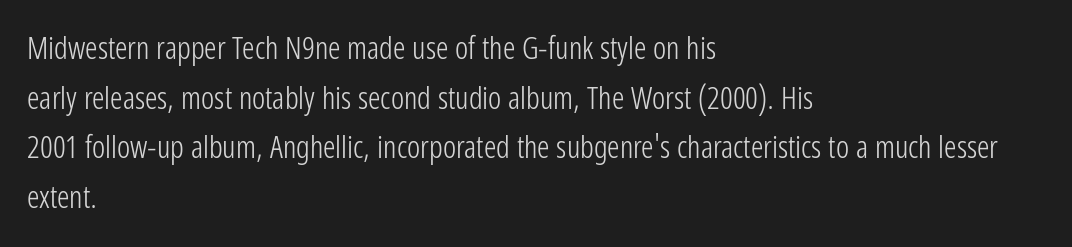
Q: Is the text bold? A: No.
Q: Is the text italic (slanted)? A: No, it is upright.
Q: Is the typeface a serif or a sans-serif typeface? A: Sans-serif.
Q: Is the text underlined? A: No.
Q: How is the paragraph aligned? A: Left-aligned.
Q: Is the spacing between letters normal or unusually wide? A: Normal.
Q: Is the spacing between lines tight, normal or loose? A: Normal.
Q: Width (condensed, normal, or wide)? A: Condensed.
Q: Stroke contrast? A: Low.
Q: x-height? A: Medium.
Q: Monospaced? A: No.
